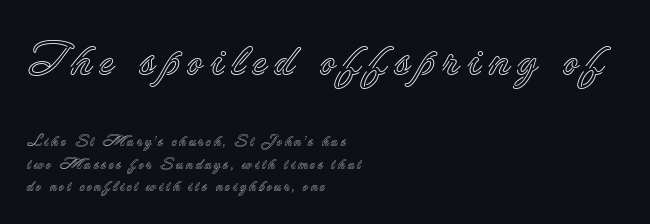
The image shows 45 px text type; set left-aligned, normal line spacing (1.5x), not underlined; the first (top) block is 3.0x larger; a small x-height.
